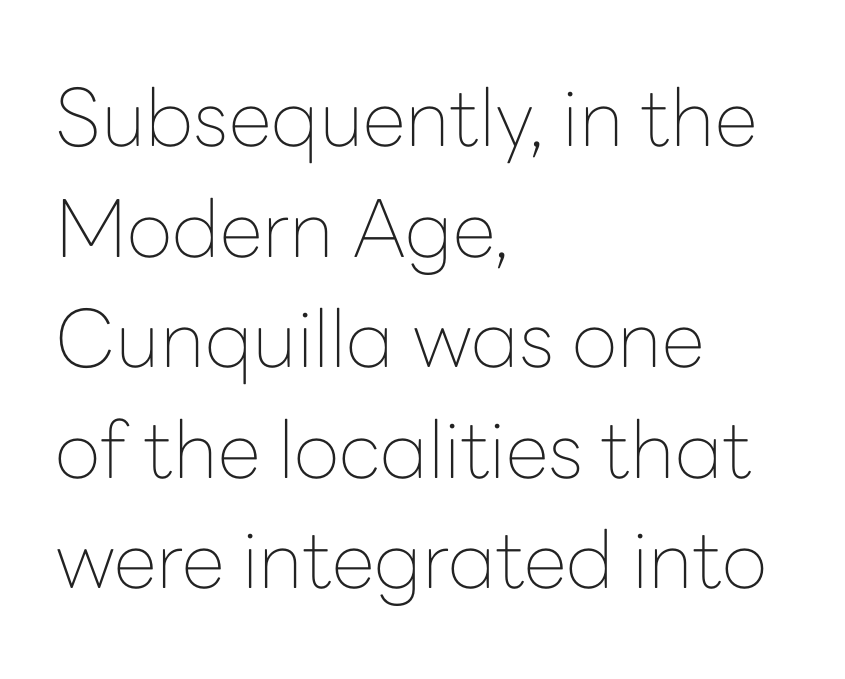
Is this a fixed-width face? No — the glyphs have proportional, varying widths. In CSS terms this would be text-align: left. Each new line begins a customary step beneath the previous one. These glyphs show unthickened strokes, regular width or finer.
